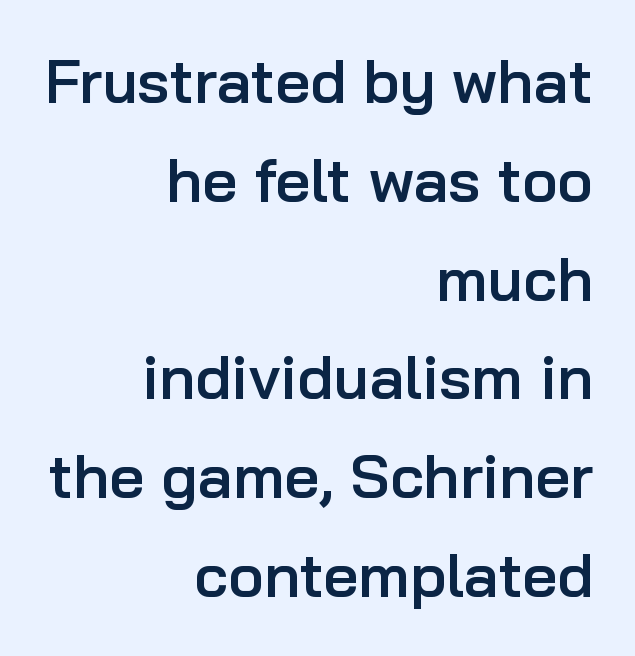
The axis of the letterforms is exactly vertical. Grotesque or geometric, the face here clearly has no serifs. These lines stack with their right ends in a neat column. The rendering uses natural spacing where letterforms have individual widths.
